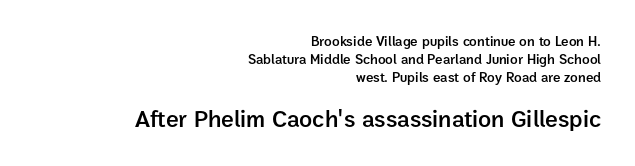
{"italic": "no", "bold": "semi", "underline": "no", "align": "right", "line_spacing": "normal", "line_spacing_ratio": 1.27, "letter_spacing": "normal", "letter_spacing_em": 0.0, "larger_block": "second", "size_ratio": 1.71, "glyph_px": 24}
